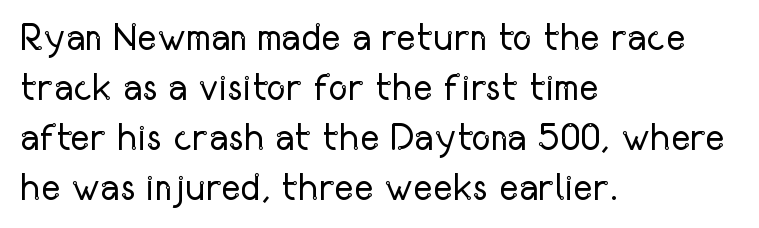
Q: Is the text bold? A: No.
Q: Is the text italic (slanted)? A: No, it is upright.
Q: Is the typeface a serif or a sans-serif typeface? A: Sans-serif.
Q: Is the text underlined? A: No.
Q: How is the paragraph aligned? A: Left-aligned.
Q: Is the spacing between letters normal or unusually wide? A: Normal.
Q: Is the spacing between lines tight, normal or loose? A: Normal.
Q: Width (condensed, normal, or wide)? A: Condensed.
Q: Stroke contrast? A: Low.
Q: x-height? A: Medium.
Q: Monospaced? A: No.
